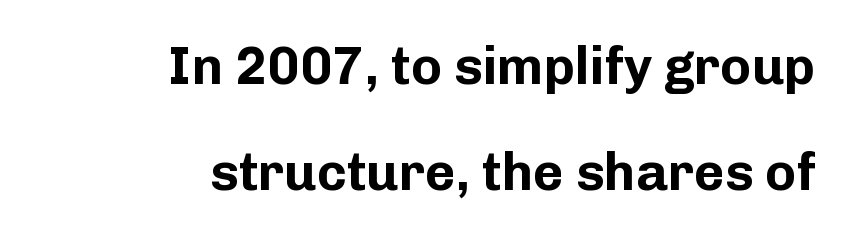
Horizontal alignment here is rightward, an uncommon choice for prose. The specimen omits any rule beneath the text block's lines. The face used here has the dense, thick strokes of a bold. You can tell it's not italic because the verticals are truly vertical. Note the varied advance widths — an 'i' is clearly narrower than an 'm'. What stands out about the letter spacing? Nothing — it is the standard amount.
